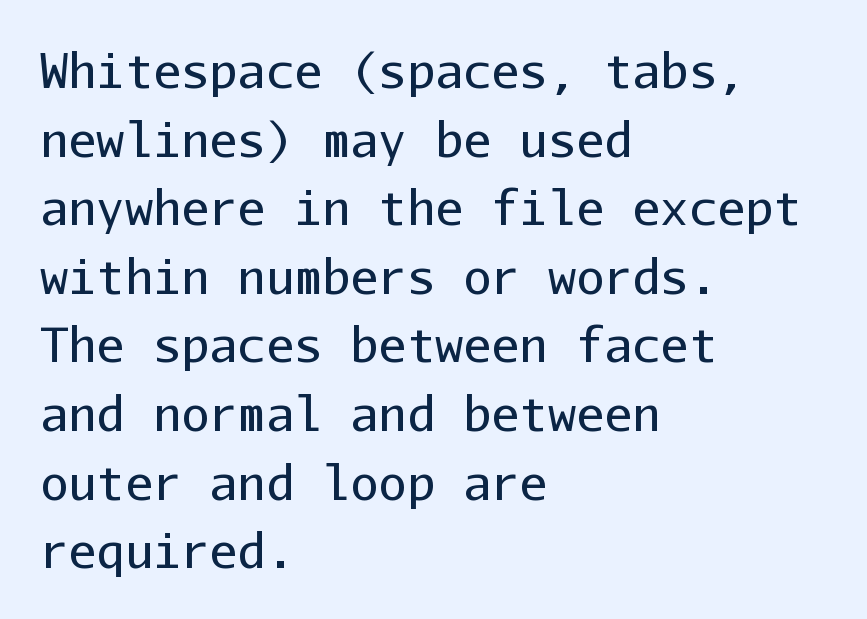
The image shows 47 px regular-weight sans-serif type, upright, monospaced; set left-aligned, normal line spacing (1.46x), normal letter spacing, not underlined; low stroke contrast and a medium x-height.
